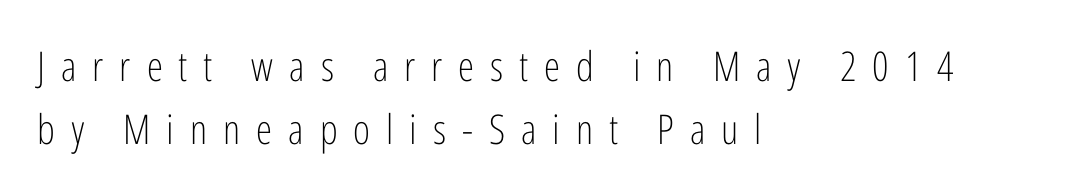
Q: Is the text bold? A: No.
Q: Is the text italic (slanted)? A: No, it is upright.
Q: Is the typeface a serif or a sans-serif typeface? A: Sans-serif.
Q: Is the text underlined? A: No.
Q: How is the paragraph aligned? A: Left-aligned.
Q: Is the spacing between letters normal or unusually wide? A: Unusually wide.
Q: Is the spacing between lines tight, normal or loose? A: Normal.
Q: Width (condensed, normal, or wide)? A: Condensed.
Q: Stroke contrast? A: Low.
Q: x-height? A: Medium.
Q: Monospaced? A: No.
